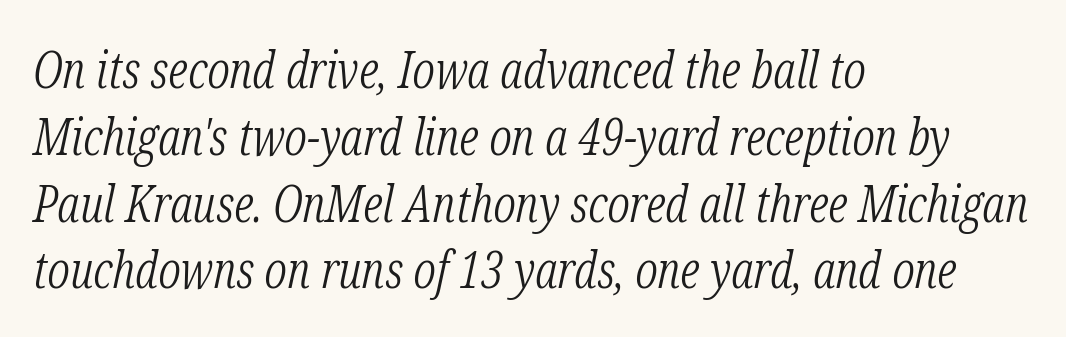
Quick note: interline space is typical. The face used here is proportionally spaced, like ordinary book or web type. Would a proofreader flag this as italicized? Yes. Ink coverage per letter is moderate at most. The face used here is rendered with its standard letterfit. All the whitespace from short lines collects on the right.
